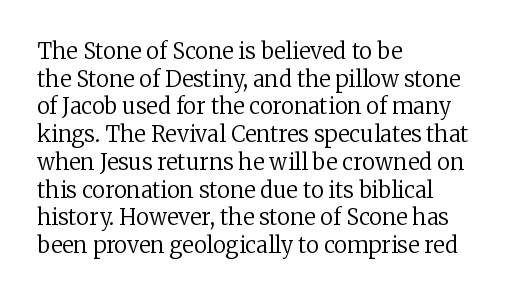
The typeface has the unassuming heft of standard copy or less. Vertical strokes here are truly vertical. A clean baseline with only descenders dipping below it. Default kerning and tracking; the words read as compact shapes.
